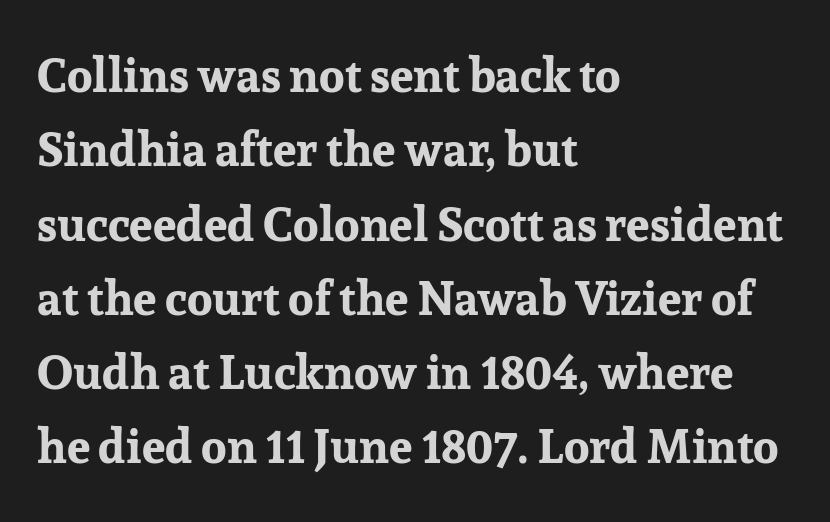
Q: Is the text bold? A: Yes.
Q: Is the text italic (slanted)? A: No, it is upright.
Q: Is the typeface a serif or a sans-serif typeface? A: Serif.
Q: Is the text underlined? A: No.
Q: How is the paragraph aligned? A: Left-aligned.
Q: Is the spacing between letters normal or unusually wide? A: Normal.
Q: Is the spacing between lines tight, normal or loose? A: Normal.
Q: Width (condensed, normal, or wide)? A: Normal.
Q: Stroke contrast? A: Low.
Q: x-height? A: Medium.
Q: Monospaced? A: No.
